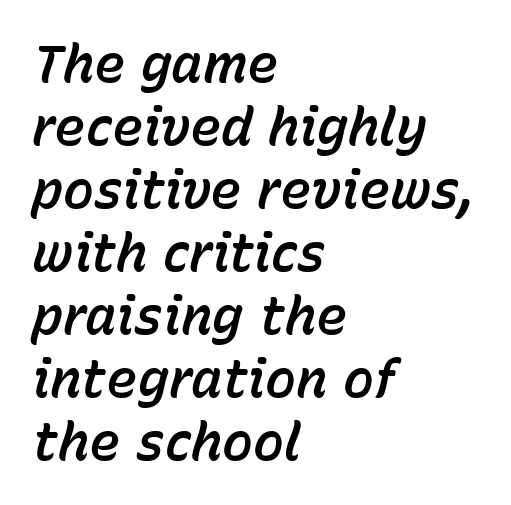
Compared with typical body copy, the letter spacing here is the same. Visually the block forms a straight wall on the left and a jagged coastline on the right. The face used here has a pronounced slope to its letters. Each letter keeps its own natural width here, so spacing adapts to shape. Unmarked baselines from the first word to the last.
